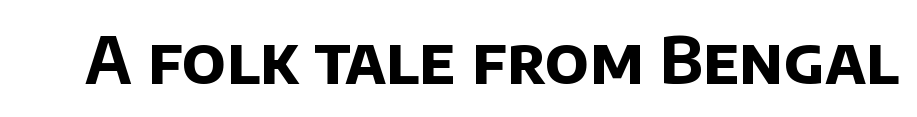
{"serif": "no", "bold": "yes", "weight": "bold", "width": "normal", "stroke_contrast": "low", "x_height": "large", "monospaced": "no", "underline": "no", "letter_spacing": "normal", "letter_spacing_em": 0.0, "glyph_px": 64}
